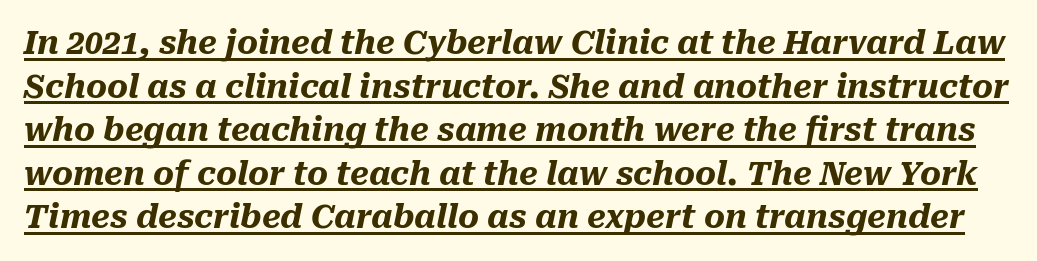
Q: Is the text bold? A: Yes.
Q: Is the text italic (slanted)? A: Yes, it leans right by about 10 degrees.
Q: Is the text underlined? A: Yes.
Q: Is the spacing between letters normal or unusually wide? A: Normal.
Q: Is the spacing between lines tight, normal or loose? A: Normal.
Q: Width (condensed, normal, or wide)? A: Normal.
Q: Stroke contrast? A: Medium.
Q: x-height? A: Medium.
Q: Monospaced? A: No.
